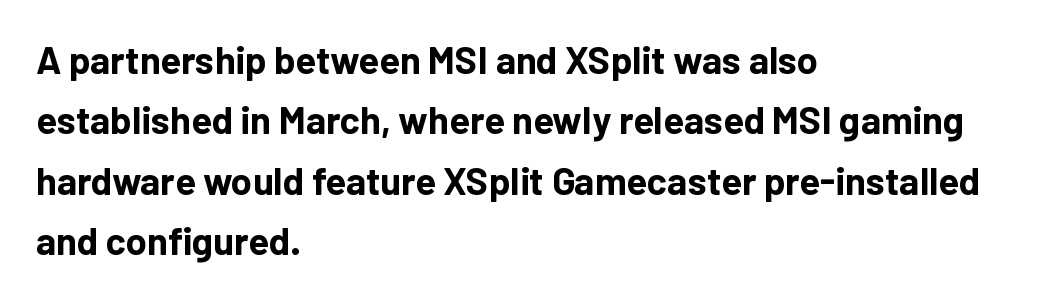
Q: Is the text bold? A: Yes.
Q: Is the text italic (slanted)? A: No, it is upright.
Q: Is the typeface a serif or a sans-serif typeface? A: Sans-serif.
Q: Is the text underlined? A: No.
Q: How is the paragraph aligned? A: Left-aligned.
Q: Is the spacing between letters normal or unusually wide? A: Normal.
Q: Is the spacing between lines tight, normal or loose? A: Normal.
Q: Width (condensed, normal, or wide)? A: Normal.
Q: Stroke contrast? A: Low.
Q: x-height? A: Medium.
Q: Monospaced? A: No.
